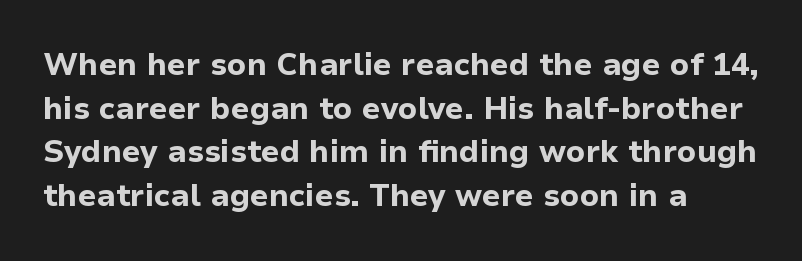
{"serif": "no", "italic": "no", "bold": "yes", "weight": "bold", "width": "normal", "stroke_contrast": "low", "x_height": "medium", "monospaced": "no", "underline": "no", "line_spacing": "normal", "line_spacing_ratio": 1.41, "letter_spacing": "normal", "letter_spacing_em": 0.0, "glyph_px": 31}
